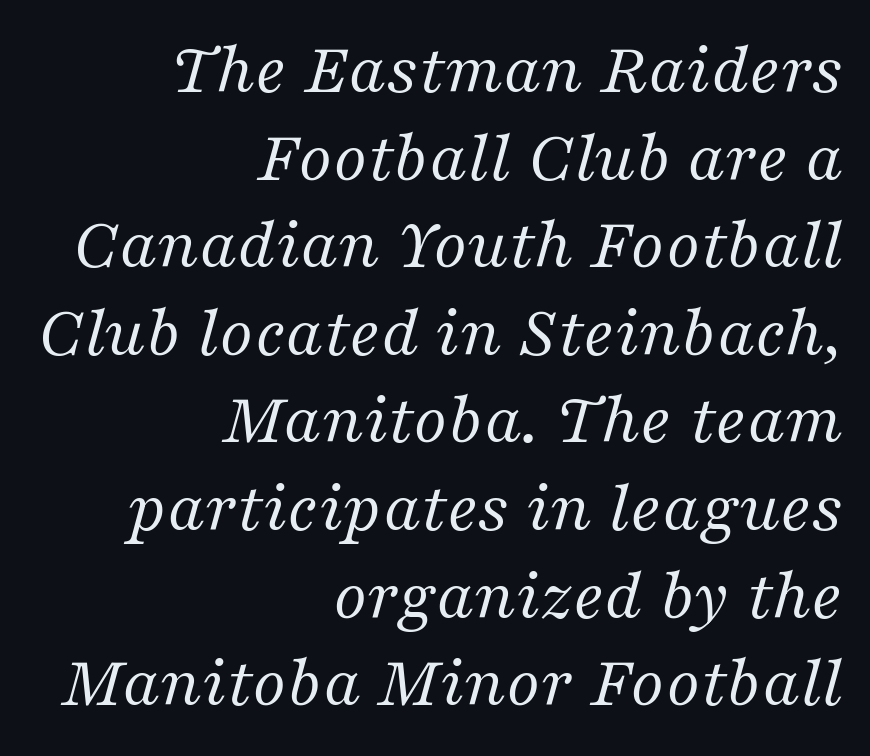
Q: Is the text bold? A: No.
Q: Is the text italic (slanted)? A: Yes, it leans right by about 16 degrees.
Q: Is the typeface a serif or a sans-serif typeface? A: Serif.
Q: Is the text underlined? A: No.
Q: How is the paragraph aligned? A: Right-aligned.
Q: Is the spacing between letters normal or unusually wide? A: Normal.
Q: Width (condensed, normal, or wide)? A: Normal.
Q: Stroke contrast? A: Medium.
Q: x-height? A: Medium.
Q: Monospaced? A: No.
